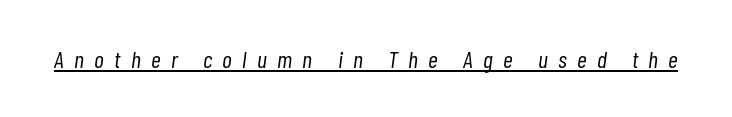
The image shows 24 px text type, italic (leaning right); set unusually wide letter spacing (+0.43 em), underlined.
